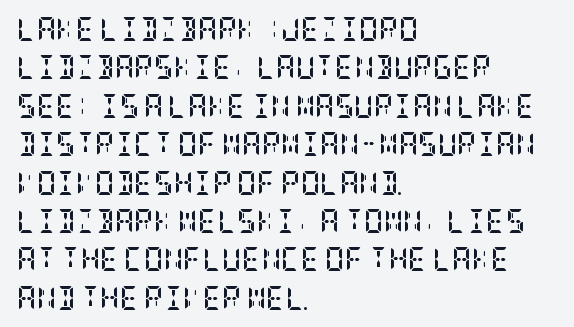
Q: Is the text bold? A: Yes.
Q: Is the text italic (slanted)? A: No, it is upright.
Q: Is the text underlined? A: No.
Q: How is the paragraph aligned? A: Left-aligned.
Q: Is the spacing between letters normal or unusually wide? A: Normal.
Q: Is the spacing between lines tight, normal or loose? A: Normal.
